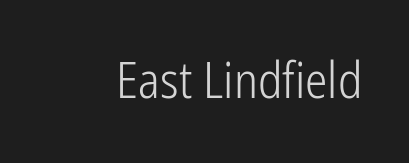
The image shows 50 px light, condensed sans-serif type, upright; set normal letter spacing, not underlined; low stroke contrast and a medium x-height.
